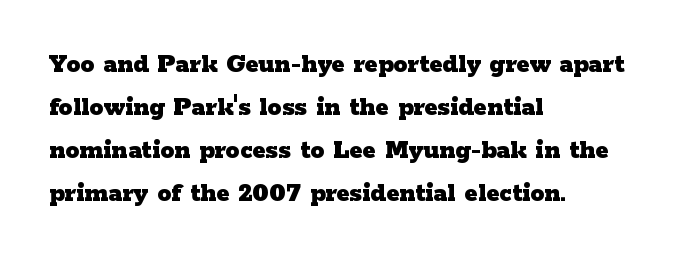
Q: Is the text bold? A: Yes.
Q: Is the text italic (slanted)? A: No, it is upright.
Q: Is the typeface a serif or a sans-serif typeface? A: Serif.
Q: Is the text underlined? A: No.
Q: How is the paragraph aligned? A: Left-aligned.
Q: Is the spacing between letters normal or unusually wide? A: Normal.
Q: Is the spacing between lines tight, normal or loose? A: Normal.
Q: Width (condensed, normal, or wide)? A: Wide.
Q: Stroke contrast? A: Low.
Q: x-height? A: Medium.
Q: Monospaced? A: No.
